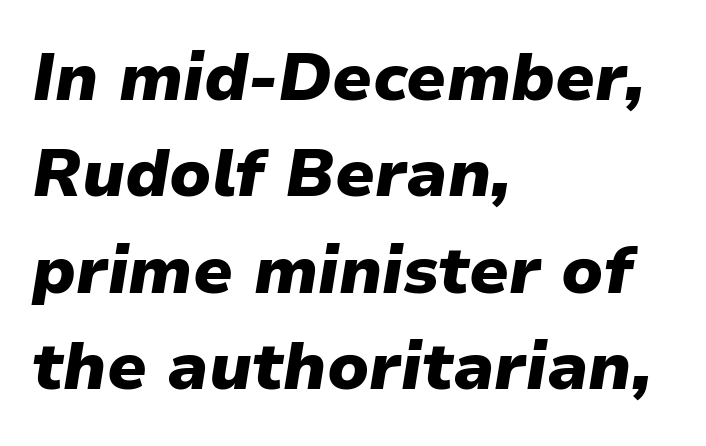
{"italic": "yes", "lean": "right", "slant_degrees": 9, "bold": "yes", "weight": "heavy", "width": "normal", "stroke_contrast": "low", "x_height": "medium", "monospaced": "no", "underline": "no", "align": "left", "line_spacing": "normal", "line_spacing_ratio": 1.44, "letter_spacing": "normal", "letter_spacing_em": 0.0, "glyph_px": 67}
